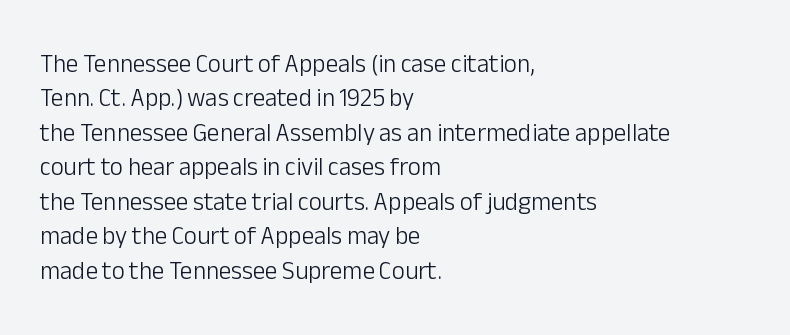
The image shows 25 px text type, upright; set left-aligned, normal line spacing (1.38x), normal letter spacing, not underlined.
